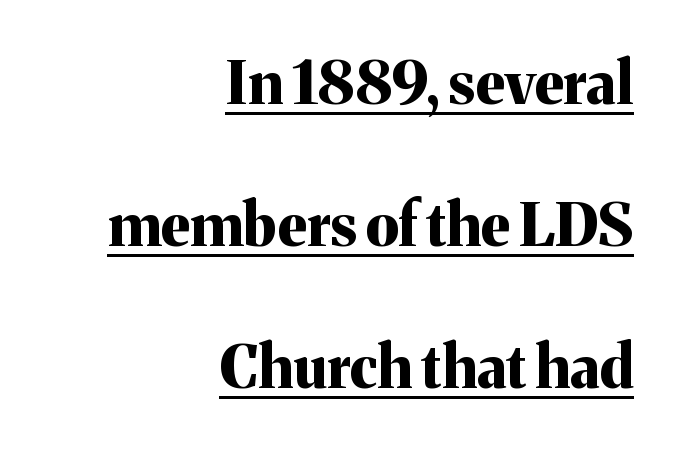
The image shows 59 px bold serif type, upright; set right-aligned, loose line spacing (2.41x), normal letter spacing, underlined; medium stroke contrast and a medium x-height.
